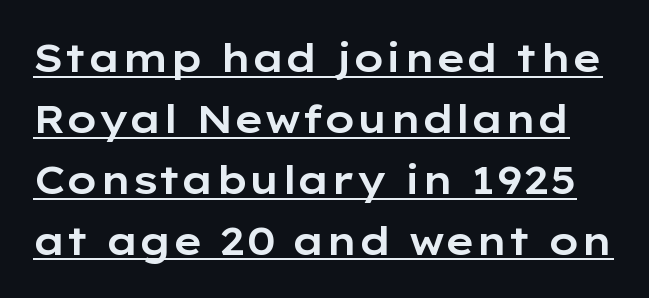
{"serif": "no", "italic": "no", "width": "wide", "stroke_contrast": "low", "x_height": "medium", "monospaced": "no", "underline": "yes", "line_spacing": "normal", "line_spacing_ratio": 1.56, "letter_spacing": "normal", "letter_spacing_em": 0.0, "glyph_px": 39}
